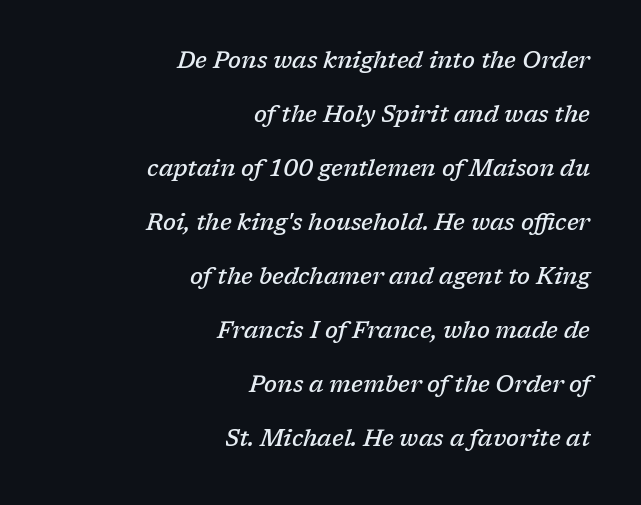
Nothing unusual about the tracking: characters are spaced as the font intends. The lines are quadded right. On the weight axis this lands at semibold, roughly 600. If you measured baseline to baseline, you'd find a long distance.
